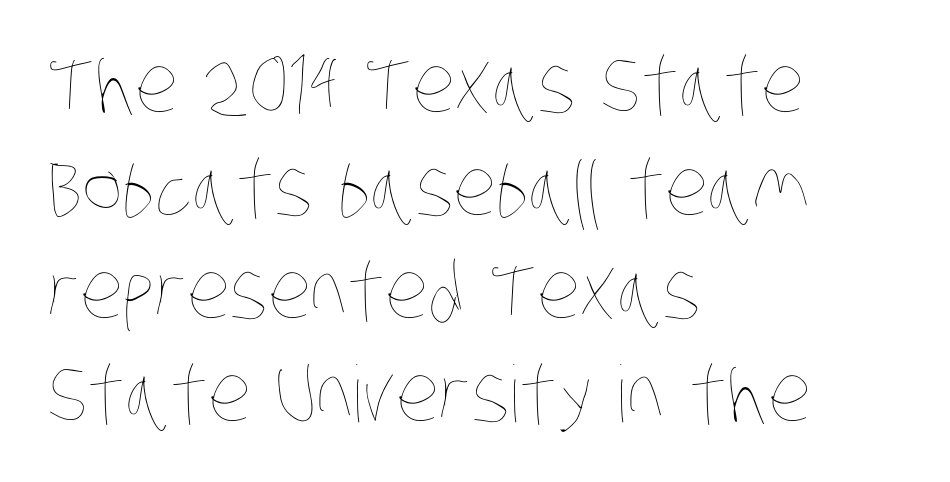
Q: Is the text bold? A: No.
Q: Is the text underlined? A: No.
Q: How is the paragraph aligned? A: Left-aligned.
Q: Is the spacing between letters normal or unusually wide? A: Normal.
Q: Is the spacing between lines tight, normal or loose? A: Normal.
Q: Width (condensed, normal, or wide)? A: Condensed.
Q: Stroke contrast? A: Low.
Q: x-height? A: Large.
Q: Monospaced? A: No.
